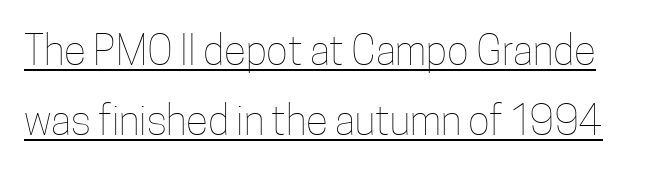
The image shows 41 px thin, condensed type, upright; set line spacing 1.71x, normal letter spacing, underlined; low stroke contrast and a medium x-height.
